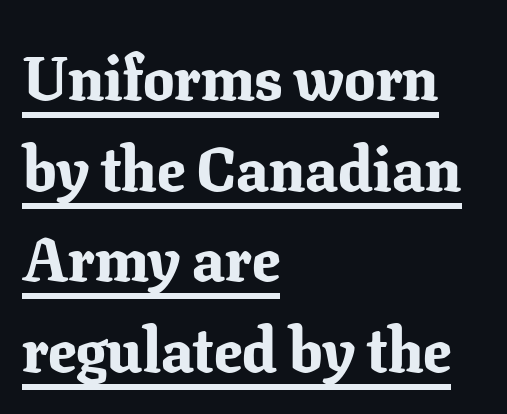
Q: Is the text bold? A: Yes.
Q: Is the text italic (slanted)? A: No, it is upright.
Q: Is the typeface a serif or a sans-serif typeface? A: Serif.
Q: Is the text underlined? A: Yes.
Q: How is the paragraph aligned? A: Left-aligned.
Q: Is the spacing between letters normal or unusually wide? A: Normal.
Q: Is the spacing between lines tight, normal or loose? A: Normal.
Q: Width (condensed, normal, or wide)? A: Normal.
Q: Stroke contrast? A: Low.
Q: x-height? A: Medium.
Q: Monospaced? A: No.
